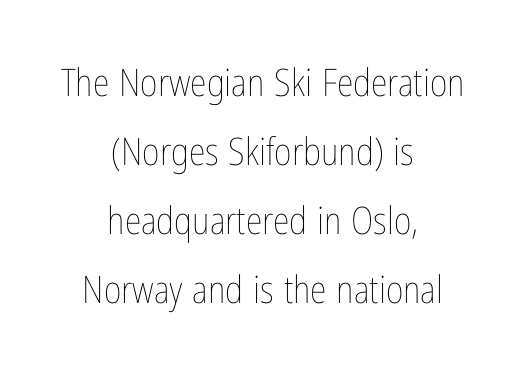
{"italic": "no", "bold": "no", "weight": "thin", "width": "condensed", "stroke_contrast": "low", "x_height": "medium", "monospaced": "no", "underline": "no", "align": "center", "line_spacing_ratio": 1.82, "letter_spacing": "normal", "letter_spacing_em": 0.0, "glyph_px": 38}
